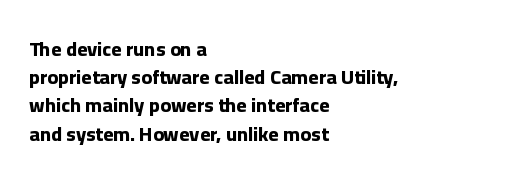
The image shows 20 px bold type, upright; set left-aligned, normal line spacing (1.41x), normal letter spacing, not underlined.
